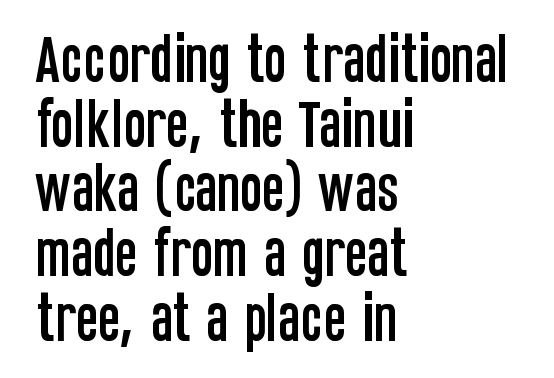
The image shows 53 px condensed sans-serif type, upright; set left-aligned, line spacing 1.22x, normal letter spacing, not underlined; low stroke contrast and a large x-height.
